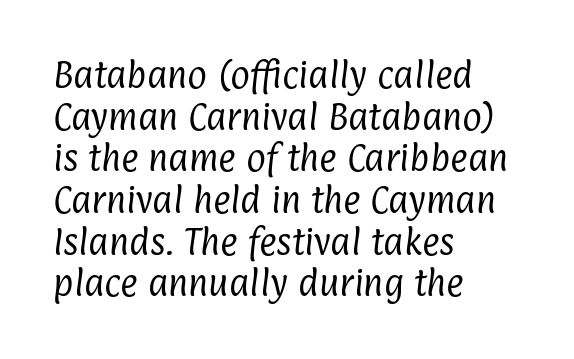
The passage shown stacks its lines at a standard gap. Is this a fixed-width face? No — the glyphs have proportional, varying widths. A bare baseline throughout the passage. This reads as an unemphasized weight, regular at the heaviest. The face used here is a sans, in the tradition of grotesques and geometrics.
